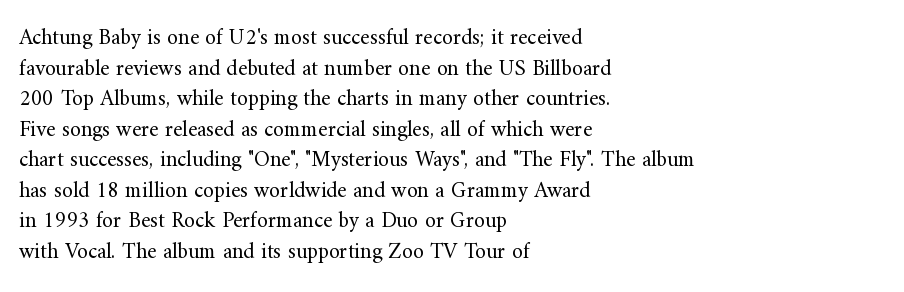
Here the glyphs are tracked normally, forming tight word shapes. This sample keeps an unexceptional amount of space between lines. Every character sits straight up, as roman type does. Each stroke keeps to a modest, everyday thickness or less. This rendering uses left alignment, leaving the right contour irregular. Descenders are the only things crossing below the line.
